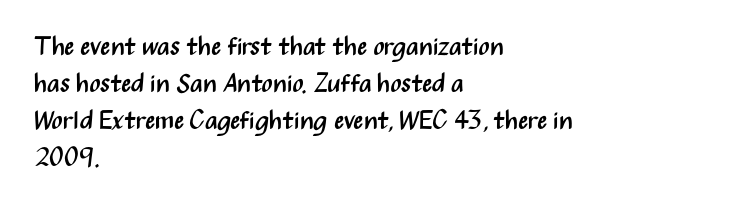
The image shows 26 px text type, upright; set left-aligned, normal line spacing (1.42x), normal letter spacing, not underlined.
